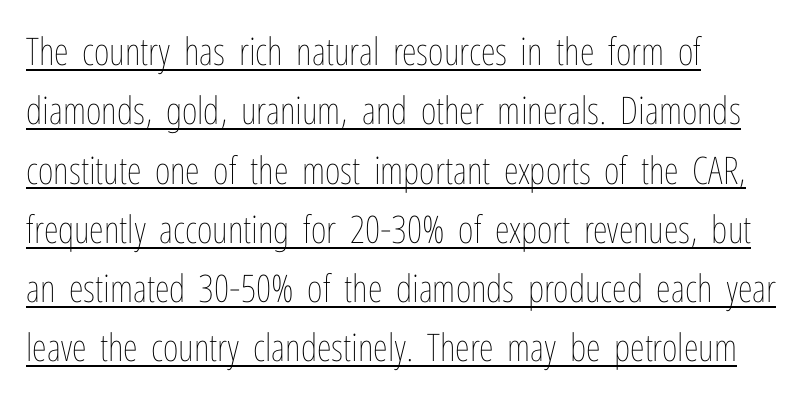
Leftover space on each line is placed entirely after the last word. Is the type heavy? It reads as light-to-regular instead. This sample has the flowing, uneven cadence of proportional lettering. Looks like someone drew a line under every word here.
